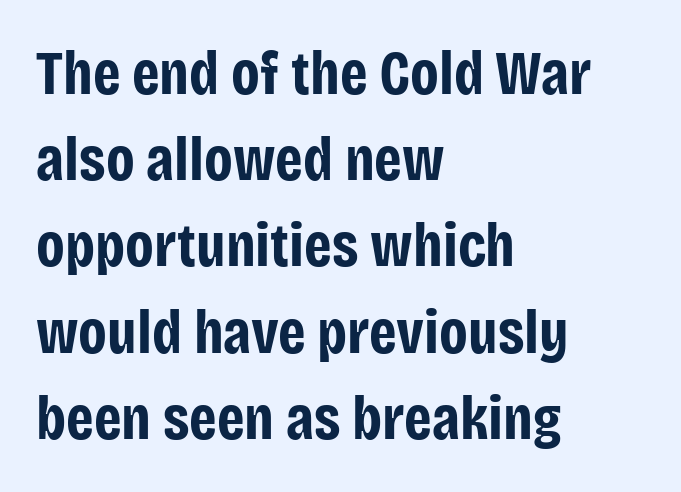
The image shows 62 px bold, condensed sans-serif type, upright; set left-aligned, normal line spacing (1.39x), normal letter spacing, not underlined; low stroke contrast and a large x-height.
